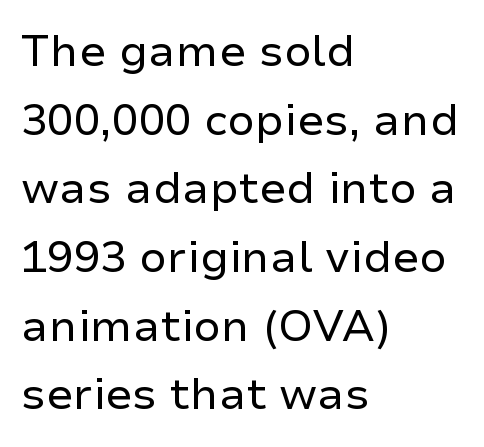
The image shows 44 px regular-weight sans-serif type, upright; set left-aligned, normal line spacing (1.56x), normal letter spacing, not underlined; low stroke contrast and a medium x-height.
